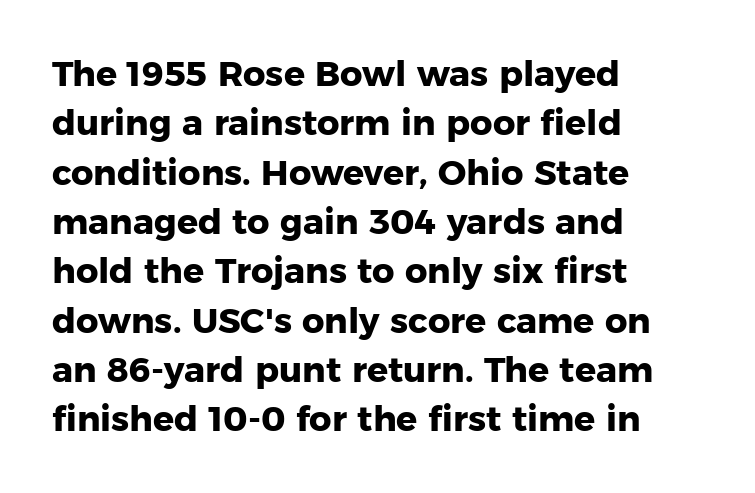
Q: Is the text bold? A: Yes.
Q: Is the text italic (slanted)? A: No, it is upright.
Q: Is the typeface a serif or a sans-serif typeface? A: Sans-serif.
Q: Is the text underlined? A: No.
Q: How is the paragraph aligned? A: Left-aligned.
Q: Is the spacing between letters normal or unusually wide? A: Normal.
Q: Is the spacing between lines tight, normal or loose? A: Normal.
Q: Width (condensed, normal, or wide)? A: Normal.
Q: Stroke contrast? A: Low.
Q: x-height? A: Medium.
Q: Monospaced? A: No.
